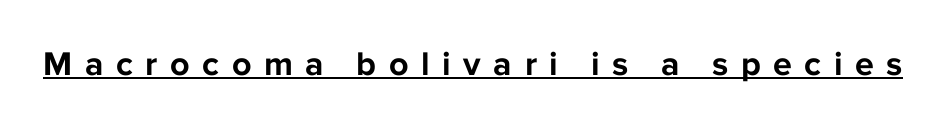
Q: Is the text bold? A: Yes.
Q: Is the text italic (slanted)? A: No, it is upright.
Q: Is the typeface a serif or a sans-serif typeface? A: Sans-serif.
Q: Is the text underlined? A: Yes.
Q: Is the spacing between letters normal or unusually wide? A: Unusually wide.
Q: Width (condensed, normal, or wide)? A: Normal.
Q: Stroke contrast? A: Low.
Q: x-height? A: Medium.
Q: Monospaced? A: No.
